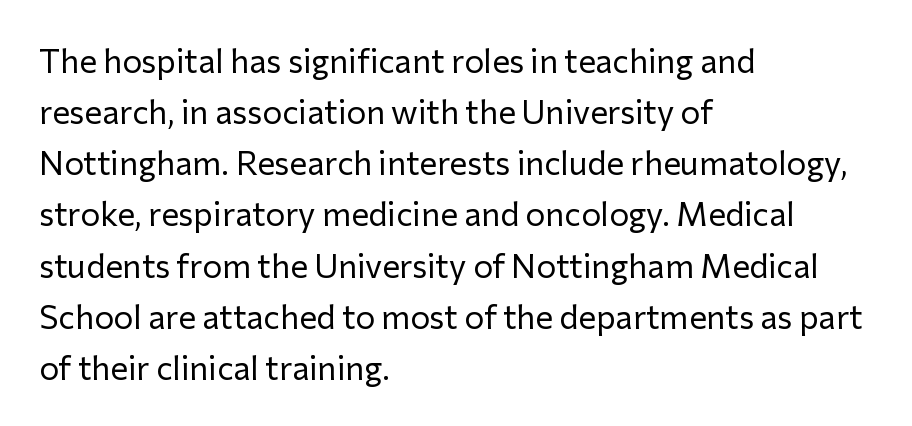
Q: Is the text bold? A: No.
Q: Is the text italic (slanted)? A: No, it is upright.
Q: Is the typeface a serif or a sans-serif typeface? A: Sans-serif.
Q: Is the text underlined? A: No.
Q: How is the paragraph aligned? A: Left-aligned.
Q: Is the spacing between letters normal or unusually wide? A: Normal.
Q: Is the spacing between lines tight, normal or loose? A: Normal.
Q: Width (condensed, normal, or wide)? A: Normal.
Q: Stroke contrast? A: Low.
Q: x-height? A: Medium.
Q: Monospaced? A: No.
